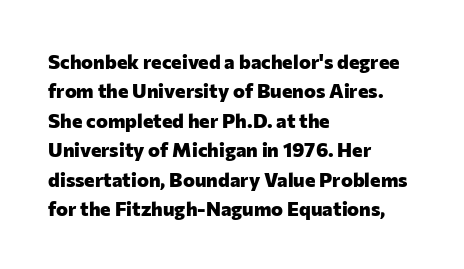
Q: Is the text bold? A: Yes.
Q: Is the text italic (slanted)? A: No, it is upright.
Q: Is the text underlined? A: No.
Q: How is the paragraph aligned? A: Left-aligned.
Q: Is the spacing between letters normal or unusually wide? A: Normal.
Q: Is the spacing between lines tight, normal or loose? A: Normal.
